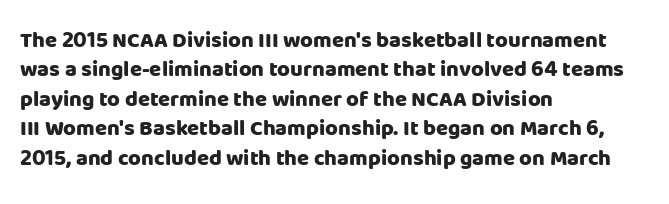
The vertical gap from one line to the next is medium. The rendering uses a bold face; every stroke is thick and dark. When letters stand straight like this, we call the style roman or upright. A typesetter would call this zero additional tracking.
